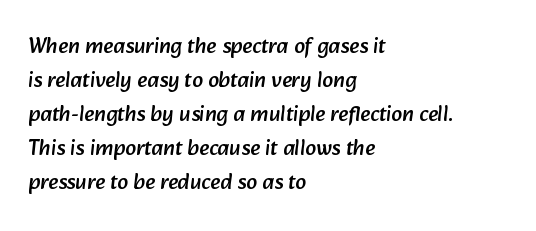
The image shows 22 px text type; set left-aligned, normal line spacing (1.55x), normal letter spacing, not underlined.
